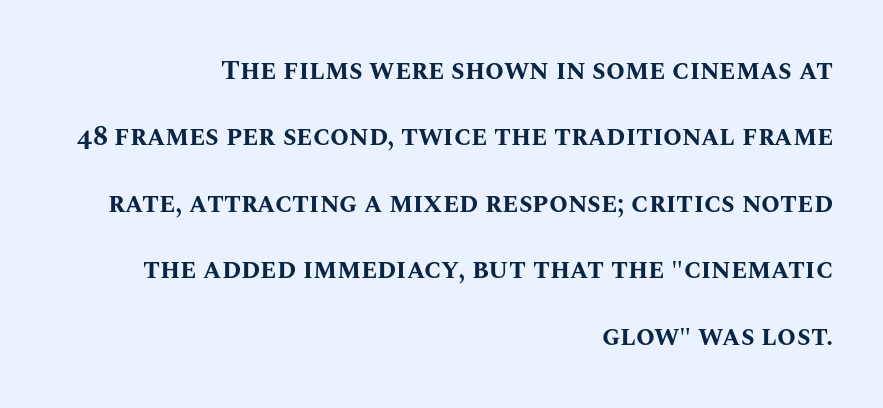
The image shows 27 px bold type, upright; set right-aligned, loose line spacing (2.46x), normal letter spacing, not underlined.
